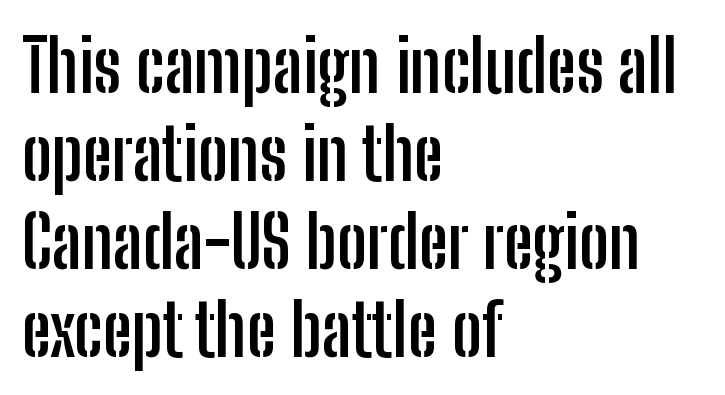
Q: Is the text bold? A: Yes.
Q: Is the text italic (slanted)? A: No, it is upright.
Q: Is the typeface a serif or a sans-serif typeface? A: Sans-serif.
Q: Is the text underlined? A: No.
Q: How is the paragraph aligned? A: Left-aligned.
Q: Is the spacing between letters normal or unusually wide? A: Normal.
Q: Width (condensed, normal, or wide)? A: Condensed.
Q: Stroke contrast? A: Low.
Q: x-height? A: Medium.
Q: Monospaced? A: No.
